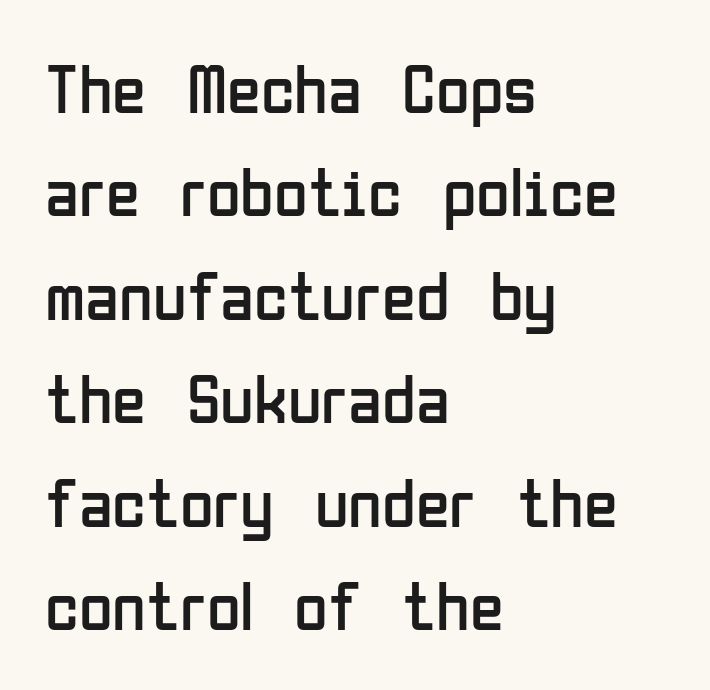
Unbolded letterforms with no extra heft. Is there much room between lines? A standard amount, neither cramped nor airy. You could not count columns in this text — the font is proportionally spaced. Plain, unruled lines of type.
